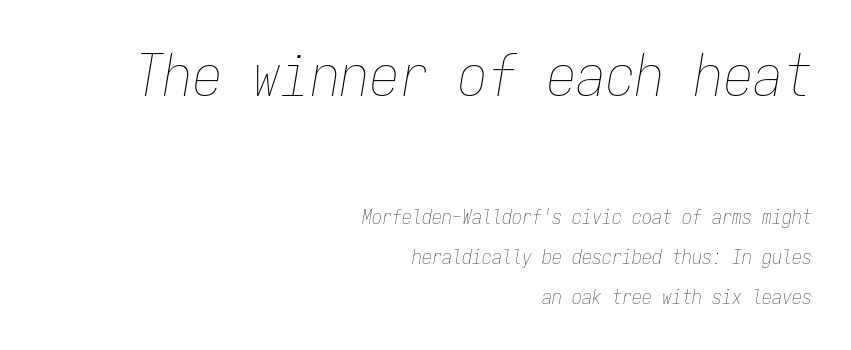
The image shows 59 px thin, condensed type, italic (leaning right), monospaced; set right-aligned, loose line spacing (2.0x), normal letter spacing, not underlined; the first (top) block is 2.95x larger; low stroke contrast and a medium x-height.
